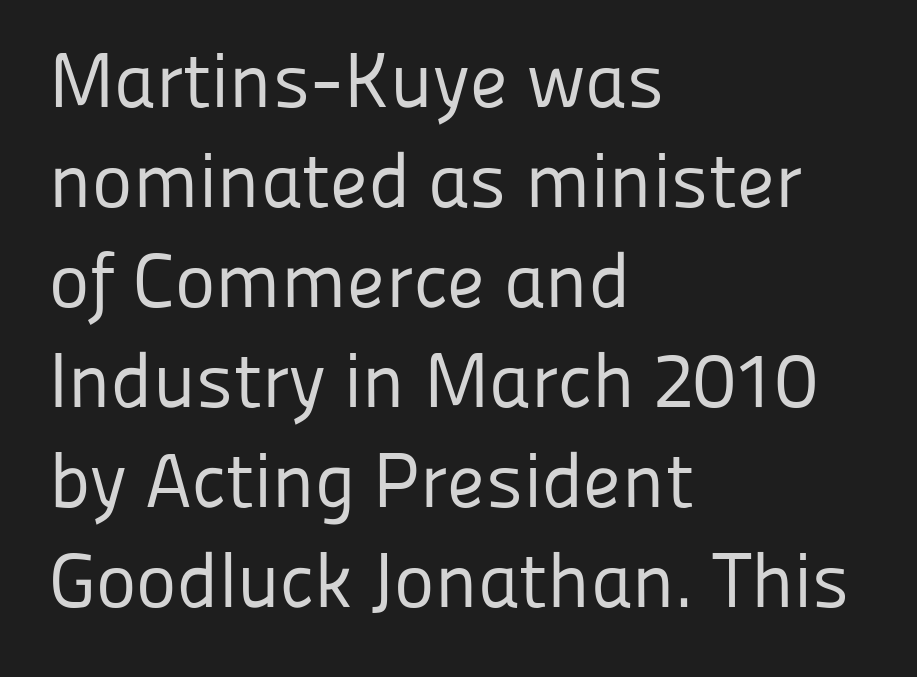
The image shows 77 px regular-weight sans-serif type, upright; set left-aligned, normal line spacing (1.3x), normal letter spacing, not underlined; low stroke contrast and a medium x-height.
